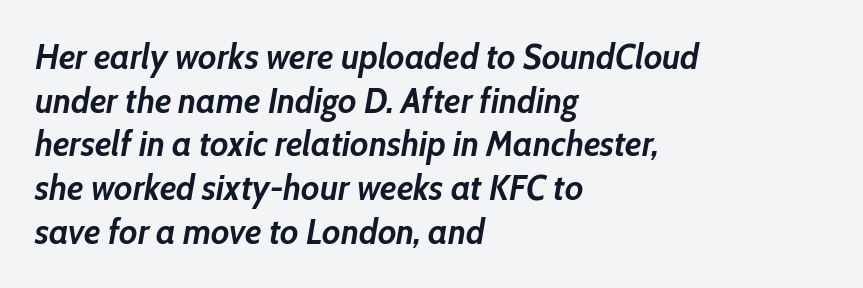
{"italic": "yes", "lean": "right", "slant_degrees": 10, "bold": "yes", "weight": "semibold", "width": "normal", "stroke_contrast": "low", "x_height": "medium", "monospaced": "no", "underline": "no", "align": "left", "line_spacing": "normal", "line_spacing_ratio": 1.25, "letter_spacing": "normal", "letter_spacing_em": 0.0, "glyph_px": 35}
